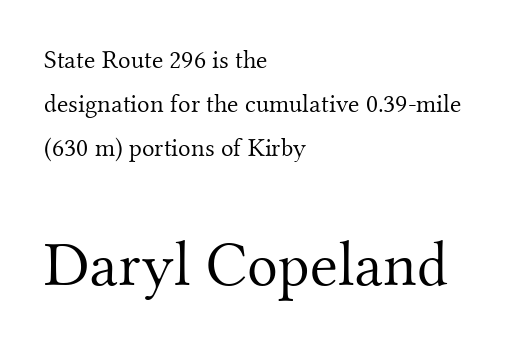
{"serif": "yes", "italic": "no", "bold": "no", "weight": "light", "width": "normal", "stroke_contrast": "medium", "x_height": "small", "monospaced": "no", "underline": "no", "align": "left", "line_spacing": "normal", "line_spacing_ratio": 1.69, "letter_spacing": "normal", "letter_spacing_em": 0.0, "larger_block": "second", "size_ratio": 2.46, "glyph_px": 64}
